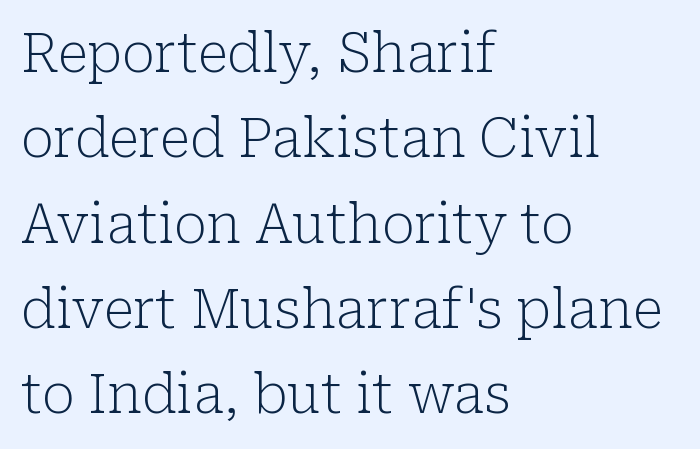
{"serif": "yes", "italic": "no", "bold": "no", "weight": "light", "width": "normal", "stroke_contrast": "low", "x_height": "medium", "monospaced": "no", "underline": "no", "align": "left", "line_spacing": "normal", "line_spacing_ratio": 1.58, "letter_spacing": "normal", "letter_spacing_em": 0.0, "glyph_px": 54}
